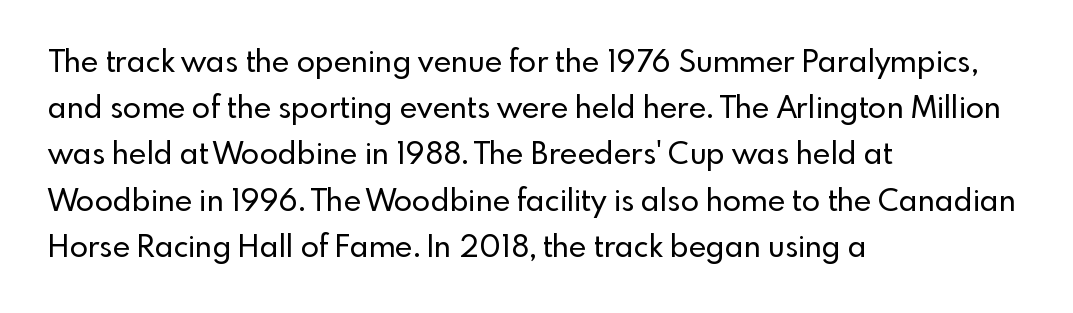
Q: Is the text italic (slanted)? A: No, it is upright.
Q: Is the typeface a serif or a sans-serif typeface? A: Sans-serif.
Q: Is the text underlined? A: No.
Q: How is the paragraph aligned? A: Left-aligned.
Q: Is the spacing between letters normal or unusually wide? A: Normal.
Q: Is the spacing between lines tight, normal or loose? A: Normal.
Q: Width (condensed, normal, or wide)? A: Normal.
Q: x-height? A: Small.
Q: Monospaced? A: No.
